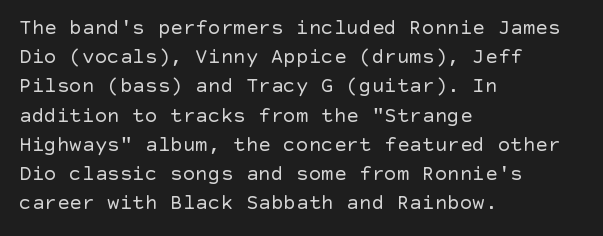
Q: Is the text bold? A: No.
Q: Is the text italic (slanted)? A: No, it is upright.
Q: Is the text underlined? A: No.
Q: How is the paragraph aligned? A: Left-aligned.
Q: Is the spacing between letters normal or unusually wide? A: Normal.
Q: Is the spacing between lines tight, normal or loose? A: Normal.
